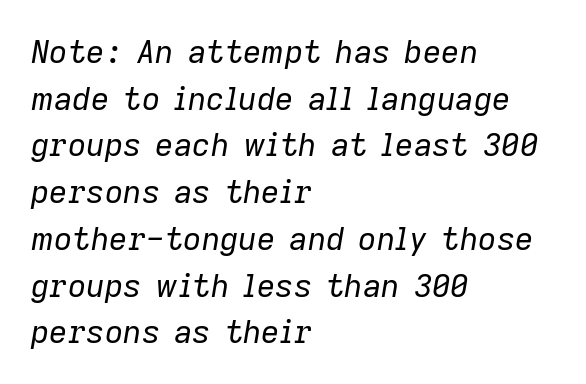
Q: Is the text bold? A: No.
Q: Is the text italic (slanted)? A: Yes, it leans right by about 9 degrees.
Q: Is the text underlined? A: No.
Q: How is the paragraph aligned? A: Left-aligned.
Q: Is the spacing between letters normal or unusually wide? A: Normal.
Q: Is the spacing between lines tight, normal or loose? A: Normal.
Q: Width (condensed, normal, or wide)? A: Normal.
Q: Stroke contrast? A: Low.
Q: x-height? A: Medium.
Q: Monospaced? A: No.
